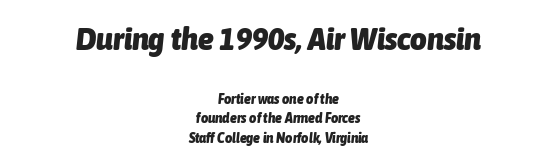
{"italic": "yes", "lean": "right", "slant_degrees": 6, "bold": "yes", "weight": "heavy", "width": "condensed", "stroke_contrast": "low", "x_height": "medium", "monospaced": "no", "underline": "no", "align": "center", "line_spacing": "normal", "line_spacing_ratio": 1.41, "letter_spacing": "normal", "letter_spacing_em": 0.0, "larger_block": "first", "size_ratio": 2.29, "glyph_px": 32}
